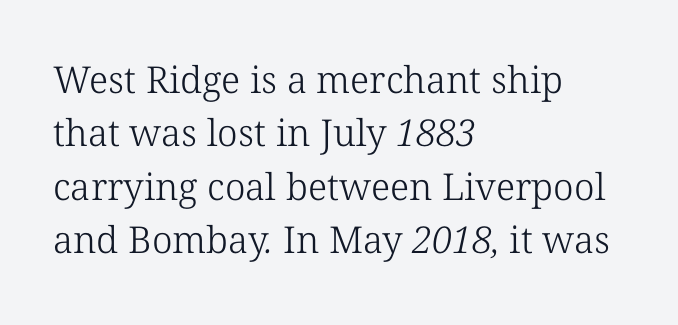
{"serif": "yes", "bold": "no", "weight": "light", "width": "normal", "stroke_contrast": "low", "x_height": "medium", "monospaced": "no", "underline": "no", "align": "left", "line_spacing": "normal", "line_spacing_ratio": 1.44, "letter_spacing": "normal", "letter_spacing_em": 0.0, "glyph_px": 37}
